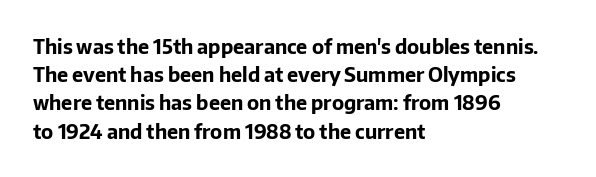
Q: Is the text bold? A: Yes.
Q: Is the text italic (slanted)? A: No, it is upright.
Q: Is the text underlined? A: No.
Q: How is the paragraph aligned? A: Left-aligned.
Q: Is the spacing between letters normal or unusually wide? A: Normal.
Q: Is the spacing between lines tight, normal or loose? A: Normal.
